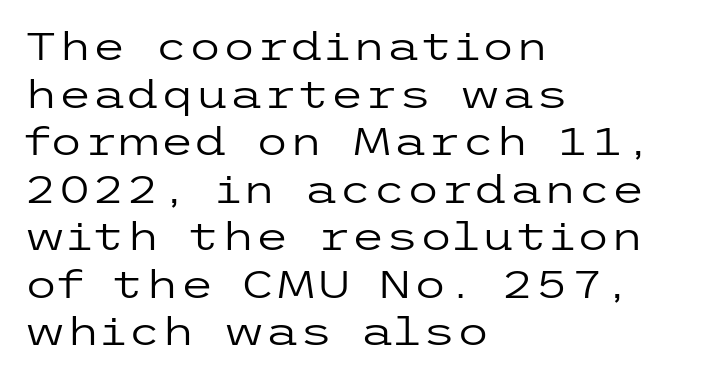
Q: Is the text bold? A: No.
Q: Is the text italic (slanted)? A: No, it is upright.
Q: Is the typeface a serif or a sans-serif typeface? A: Sans-serif.
Q: Is the text underlined? A: No.
Q: How is the paragraph aligned? A: Left-aligned.
Q: Is the spacing between letters normal or unusually wide? A: Normal.
Q: Width (condensed, normal, or wide)? A: Wide.
Q: Stroke contrast? A: Low.
Q: x-height? A: Medium.
